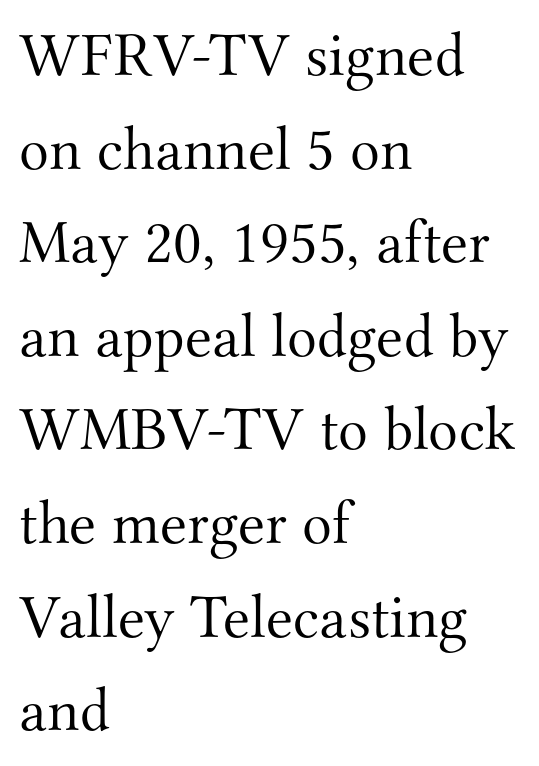
The image shows 62 px light serif type, upright; set left-aligned, normal line spacing (1.51x), normal letter spacing, not underlined; medium stroke contrast and a small x-height.
